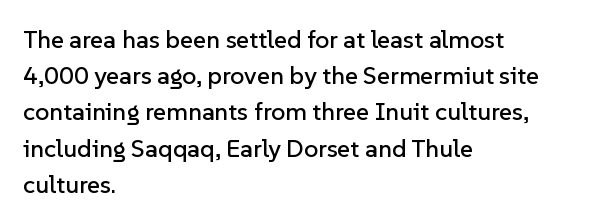
The image shows 25 px text type, upright; set left-aligned, normal line spacing (1.45x), normal letter spacing, not underlined.
